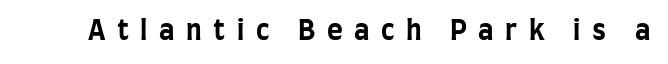
The image shows 27 px bold type, upright; set unusually wide letter spacing (+0.43 em), not underlined.
